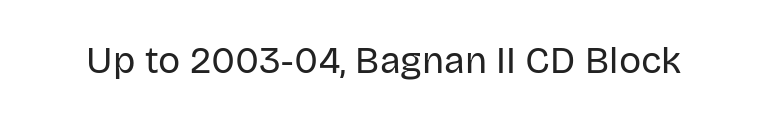
Q: Is the text bold? A: No.
Q: Is the text italic (slanted)? A: No, it is upright.
Q: Is the typeface a serif or a sans-serif typeface? A: Sans-serif.
Q: Is the text underlined? A: No.
Q: Is the spacing between letters normal or unusually wide? A: Normal.
Q: Width (condensed, normal, or wide)? A: Normal.
Q: Stroke contrast? A: Low.
Q: x-height? A: Large.
Q: Monospaced? A: No.
